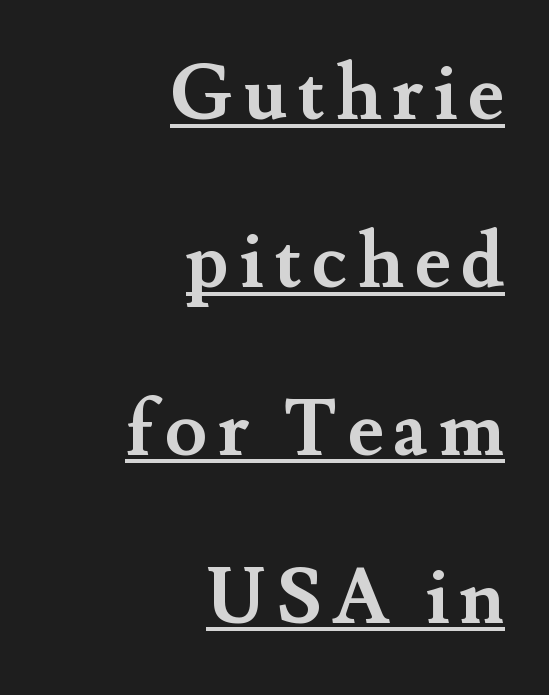
Q: Is the text bold? A: Yes.
Q: Is the text italic (slanted)? A: No, it is upright.
Q: Is the typeface a serif or a sans-serif typeface? A: Serif.
Q: Is the text underlined? A: Yes.
Q: How is the paragraph aligned? A: Right-aligned.
Q: Is the spacing between lines tight, normal or loose? A: Loose.
Q: Width (condensed, normal, or wide)? A: Normal.
Q: Stroke contrast? A: Medium.
Q: x-height? A: Small.
Q: Monospaced? A: No.
